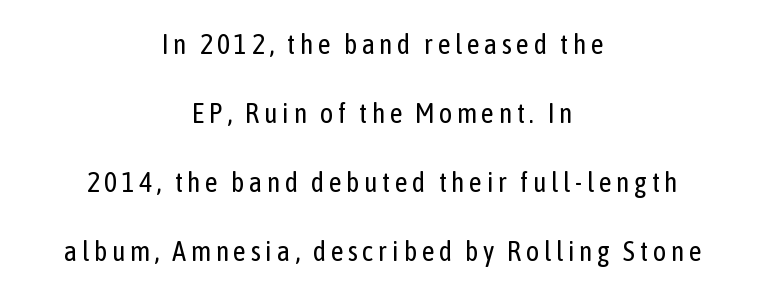
Note the varied advance widths — an 'i' is clearly narrower than an 'm'. These lines are composed in type without serifs. Type without underlining. Does the leading feel generous? Absolutely, it's lavish. The lines are quadded center. This is roman type, the default non-slanted kind.
